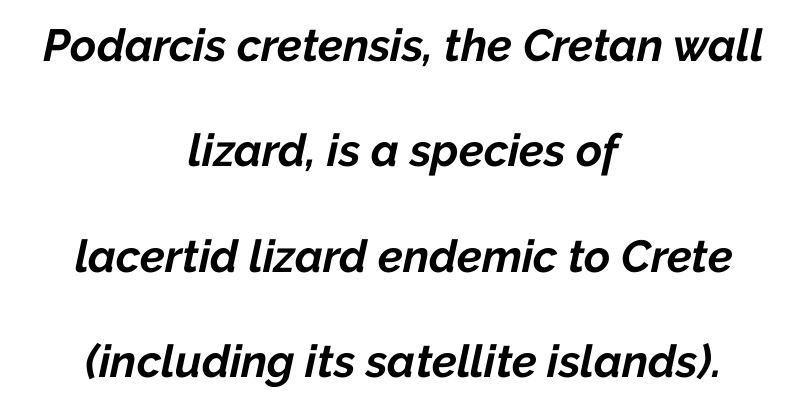
No extra tracking has been applied to these lines. Look at the stroke-to-counter ratio: heavy, a bold. The string is rendered with underlining switched off. Airy leading.
